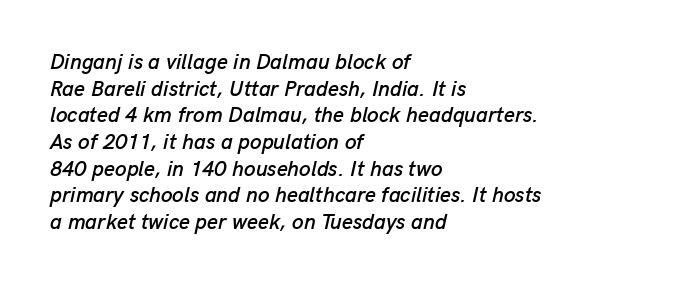
The image shows 21 px text type, italic (leaning right); set left-aligned, normal line spacing (1.27x), normal letter spacing, not underlined.
